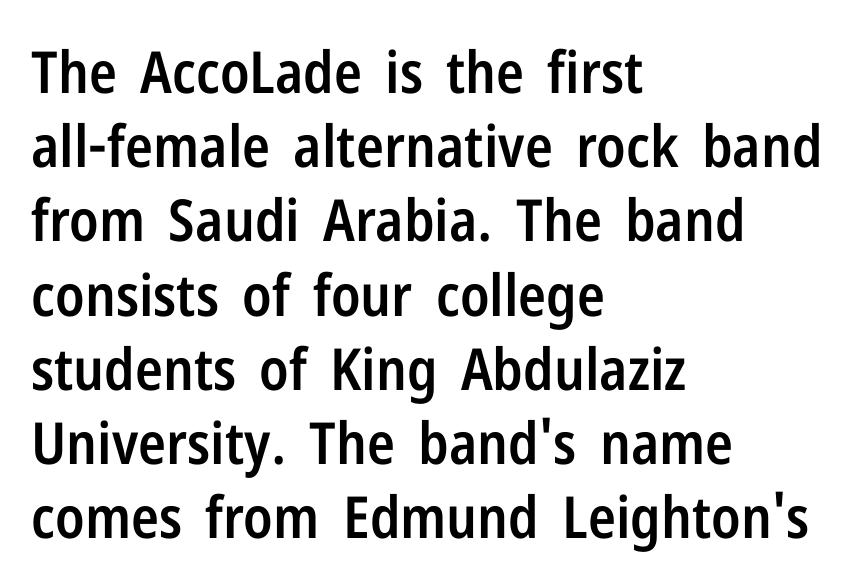
{"serif": "no", "italic": "no", "bold": "semi", "weight": "semibold", "width": "condensed", "stroke_contrast": "low", "x_height": "medium", "monospaced": "no", "underline": "no", "align": "left", "line_spacing": "normal", "line_spacing_ratio": 1.28, "letter_spacing": "normal", "letter_spacing_em": 0.0, "glyph_px": 58}
